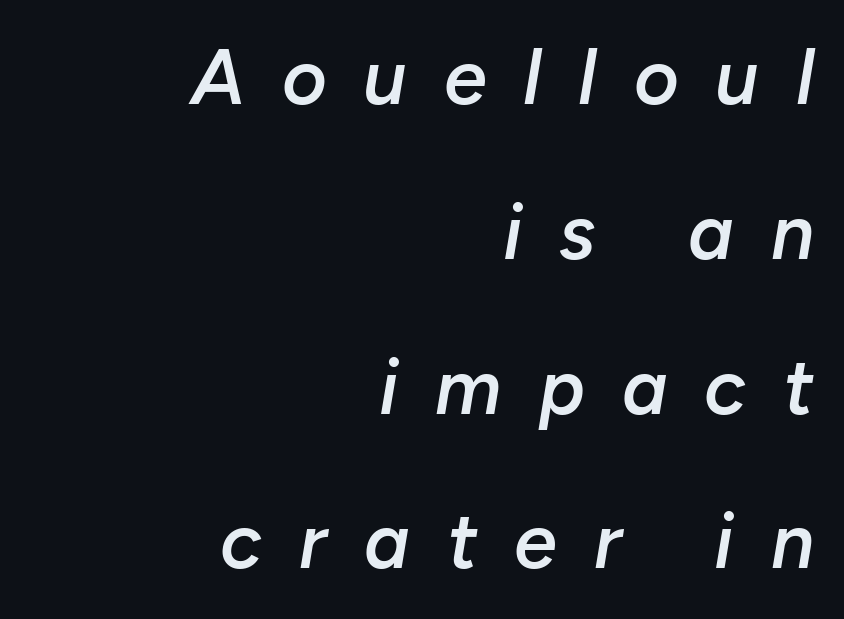
{"italic": "yes", "lean": "right", "slant_degrees": 10, "bold": "semi", "weight": "semibold", "width": "normal", "stroke_contrast": "low", "x_height": "medium", "monospaced": "no", "underline": "no", "align": "right", "line_spacing": "loose", "line_spacing_ratio": 2.01, "letter_spacing": "wide", "letter_spacing_em": 0.48, "glyph_px": 77}
